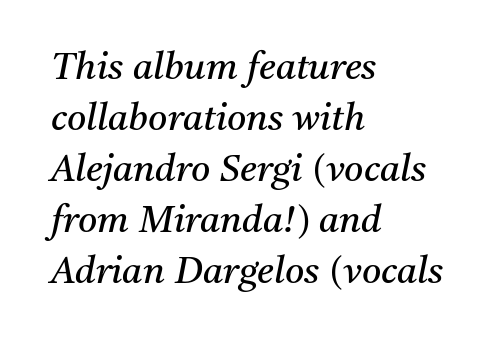
The image shows 37 px regular-weight serif type, italic (leaning right); set left-aligned, normal line spacing (1.38x), normal letter spacing, not underlined; medium stroke contrast and a medium x-height.
